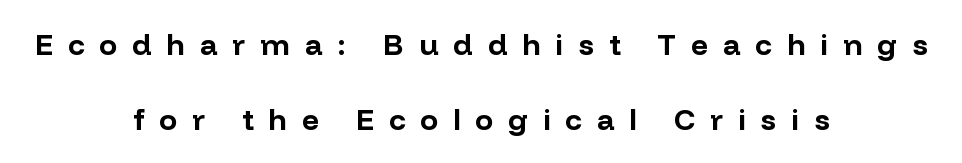
{"serif": "no", "italic": "no", "bold": "yes", "weight": "bold", "width": "normal", "stroke_contrast": "low", "x_height": "medium", "monospaced": "no", "underline": "no", "align": "center", "line_spacing": "loose", "line_spacing_ratio": 2.49, "letter_spacing": "wide", "letter_spacing_em": 0.5, "glyph_px": 30}
